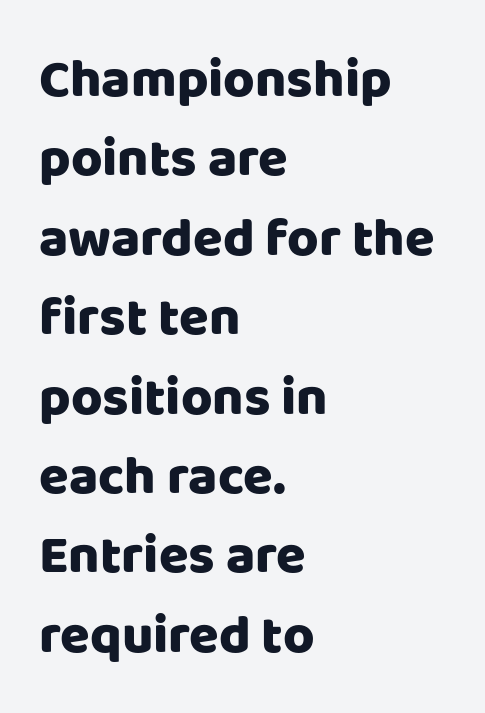
Q: Is the text bold? A: Yes.
Q: Is the text italic (slanted)? A: No, it is upright.
Q: Is the typeface a serif or a sans-serif typeface? A: Sans-serif.
Q: Is the text underlined? A: No.
Q: How is the paragraph aligned? A: Left-aligned.
Q: Is the spacing between letters normal or unusually wide? A: Normal.
Q: Is the spacing between lines tight, normal or loose? A: Normal.
Q: Width (condensed, normal, or wide)? A: Normal.
Q: Stroke contrast? A: Low.
Q: x-height? A: Large.
Q: Monospaced? A: No.
